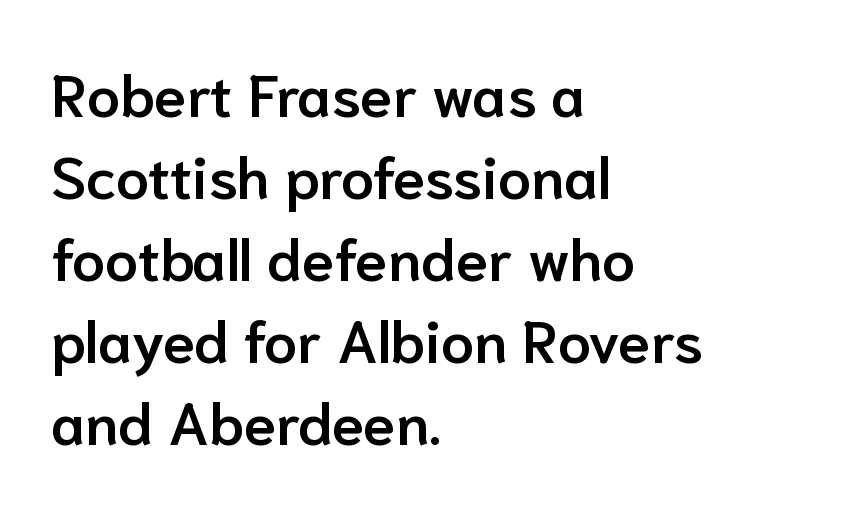
The image shows 59 px semibold sans-serif type, upright; set left-aligned, normal line spacing (1.39x), normal letter spacing, not underlined; low stroke contrast and a medium x-height.
